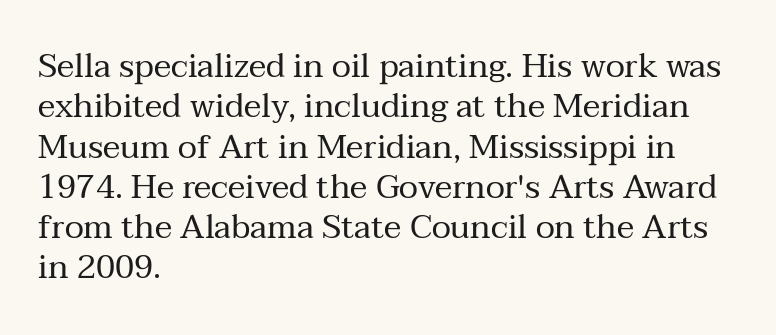
The image shows 33 px regular-weight serif type, upright; set left-aligned, line spacing 1.22x, normal letter spacing, not underlined; medium stroke contrast and a medium x-height.
